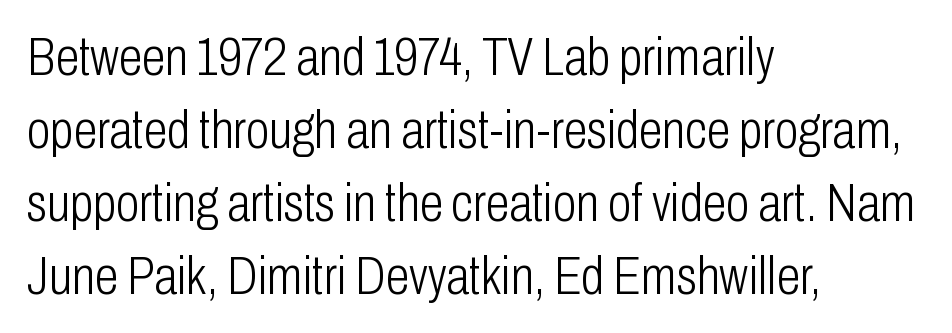
The image shows 54 px light, condensed sans-serif type, upright; set left-aligned, normal line spacing (1.35x), normal letter spacing, not underlined; low stroke contrast and a medium x-height.
